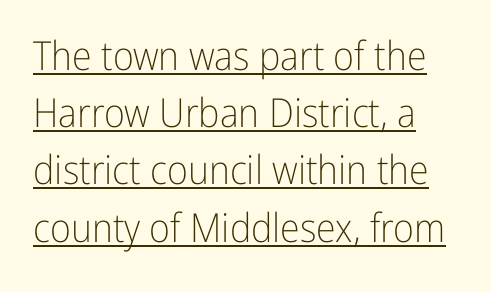
{"serif": "no", "italic": "no", "bold": "no", "weight": "light", "width": "condensed", "stroke_contrast": "low", "x_height": "medium", "monospaced": "no", "underline": "yes", "line_spacing": "normal", "line_spacing_ratio": 1.43, "letter_spacing": "normal", "letter_spacing_em": 0.0, "glyph_px": 40}
